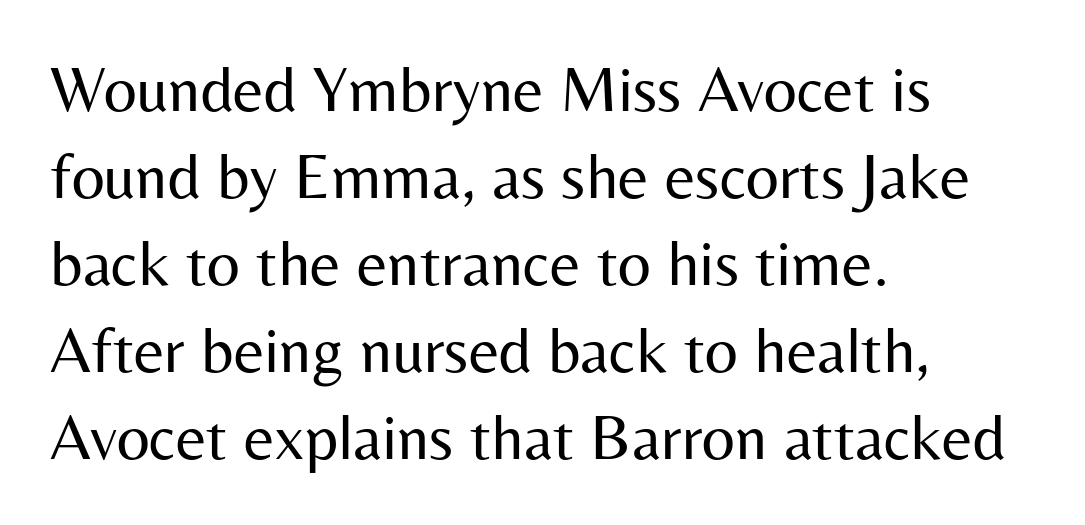
The image shows 65 px regular-weight sans-serif type, upright; set left-aligned, normal line spacing (1.34x), normal letter spacing, not underlined; medium stroke contrast and a medium x-height.
